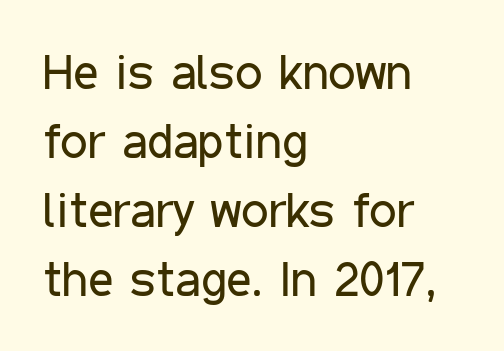
Q: Is the text bold? A: No.
Q: Is the text italic (slanted)? A: No, it is upright.
Q: Is the typeface a serif or a sans-serif typeface? A: Sans-serif.
Q: Is the text underlined? A: No.
Q: How is the paragraph aligned? A: Left-aligned.
Q: Is the spacing between letters normal or unusually wide? A: Normal.
Q: Is the spacing between lines tight, normal or loose? A: Normal.
Q: Width (condensed, normal, or wide)? A: Condensed.
Q: Stroke contrast? A: Low.
Q: x-height? A: Medium.
Q: Monospaced? A: No.
